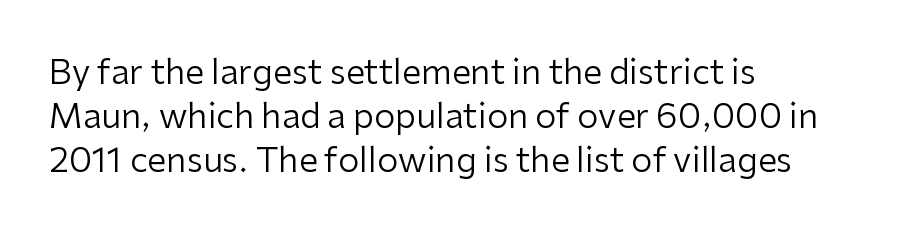
This rendering employs a face without finishing strokes, i.e., a sans-serif. Characters remain perfectly vertical along every line. Notice how the passage keeps a crisp vertical edge on the left only. Varying glyph widths throughout — classic text-font behaviour.
